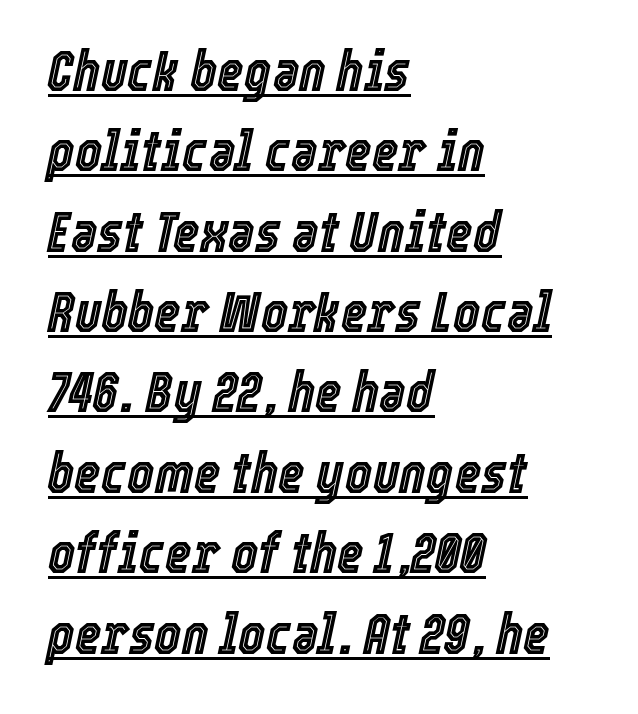
Q: Is the text italic (slanted)? A: Yes, it leans right by about 12 degrees.
Q: Is the text underlined? A: Yes.
Q: How is the paragraph aligned? A: Left-aligned.
Q: Is the spacing between letters normal or unusually wide? A: Normal.
Q: Is the spacing between lines tight, normal or loose? A: Normal.
Q: Width (condensed, normal, or wide)? A: Condensed.
Q: x-height? A: Medium.
Q: Monospaced? A: No.
